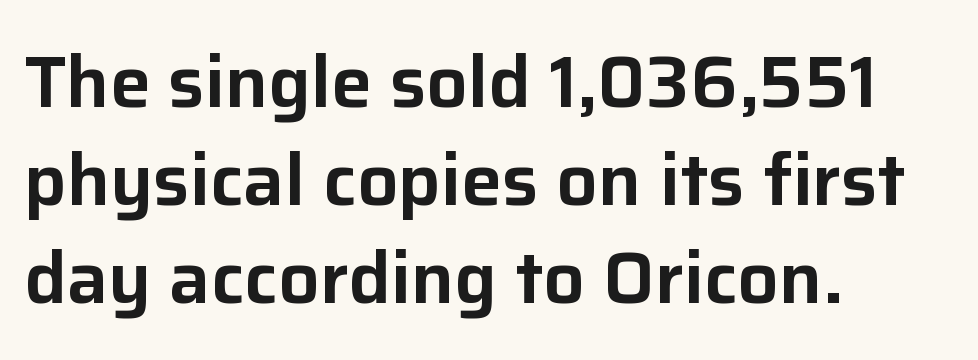
The image shows 73 px sans-serif type, upright; set left-aligned, normal line spacing (1.34x), normal letter spacing, not underlined; low stroke contrast and a medium x-height.
